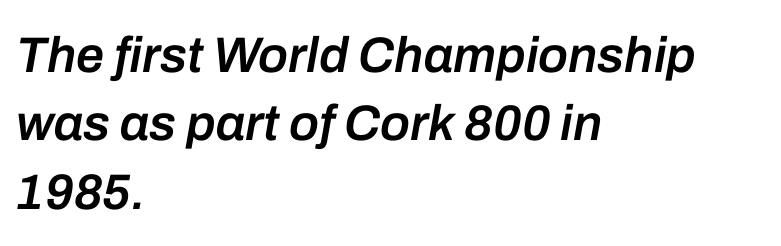
The image shows 50 px semibold type, italic (leaning right); set left-aligned, normal line spacing (1.37x), normal letter spacing, not underlined; low stroke contrast and a medium x-height.
